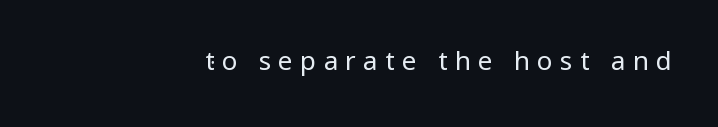
Tracking here is generous; glyphs stand well apart from one another. The letters stand upright; this is a roman face. The compositor pushed each line to the right boundary. Weight: in the light-to-regular range.
